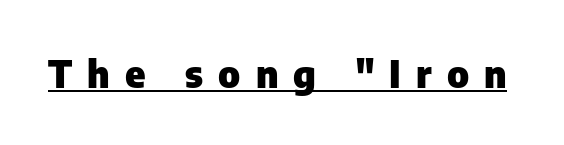
Q: Is the text bold? A: Yes.
Q: Is the text italic (slanted)? A: No, it is upright.
Q: Is the typeface a serif or a sans-serif typeface? A: Sans-serif.
Q: Is the text underlined? A: Yes.
Q: Is the spacing between letters normal or unusually wide? A: Unusually wide.
Q: Width (condensed, normal, or wide)? A: Normal.
Q: Stroke contrast? A: Low.
Q: x-height? A: Medium.
Q: Monospaced? A: No.
